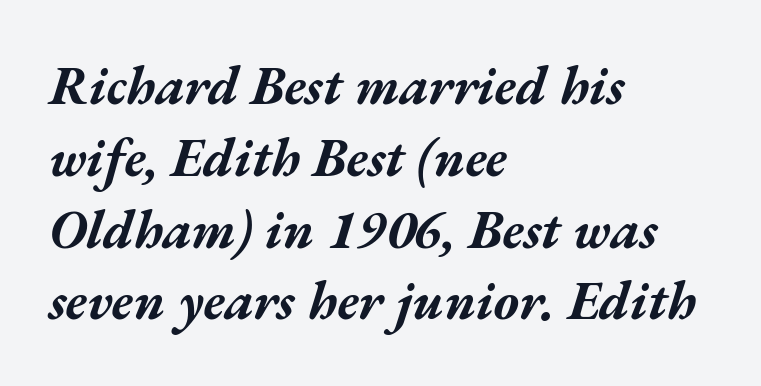
The image shows 54 px bold, wide type, italic (leaning right); set left-aligned, normal line spacing (1.33x), normal letter spacing, not underlined; medium stroke contrast and a medium x-height.
